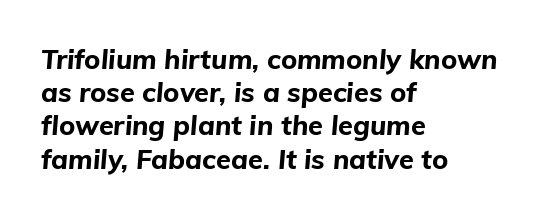
The image shows 27 px bold type, italic (leaning right); set left-aligned, line spacing 1.23x, normal letter spacing, not underlined.
